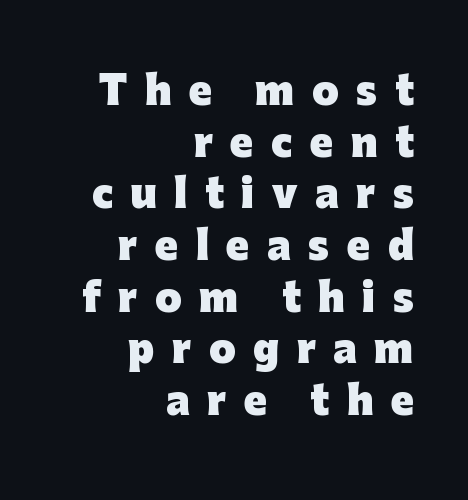
Q: Is the text bold? A: Yes.
Q: Is the text italic (slanted)? A: No, it is upright.
Q: Is the typeface a serif or a sans-serif typeface? A: Sans-serif.
Q: Is the text underlined? A: No.
Q: How is the paragraph aligned? A: Right-aligned.
Q: Is the spacing between letters normal or unusually wide? A: Unusually wide.
Q: Is the spacing between lines tight, normal or loose? A: Normal.
Q: Width (condensed, normal, or wide)? A: Normal.
Q: Stroke contrast? A: Low.
Q: x-height? A: Medium.
Q: Monospaced? A: No.
